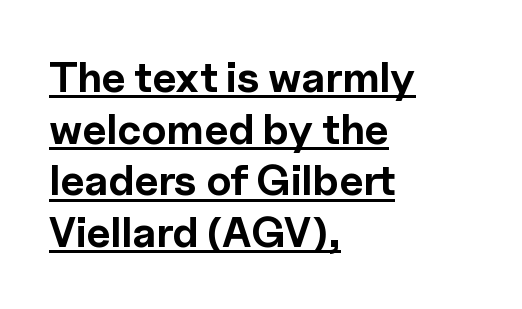
Q: Is the text bold? A: Yes.
Q: Is the text italic (slanted)? A: No, it is upright.
Q: Is the typeface a serif or a sans-serif typeface? A: Sans-serif.
Q: Is the text underlined? A: Yes.
Q: How is the paragraph aligned? A: Left-aligned.
Q: Is the spacing between letters normal or unusually wide? A: Normal.
Q: Width (condensed, normal, or wide)? A: Normal.
Q: x-height? A: Medium.
Q: Monospaced? A: No.
